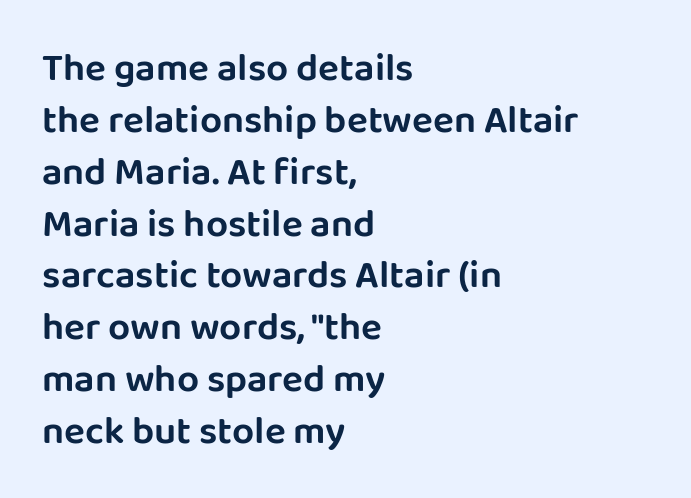
Line spacing here is normal. The gap between lines stays unmarked. Letterform terminals end flat and unadorned throughout the passage. You could call the tracking neutral — neither tight nor loose. Is this a fixed-width face? No — the glyphs have proportional, varying widths.
